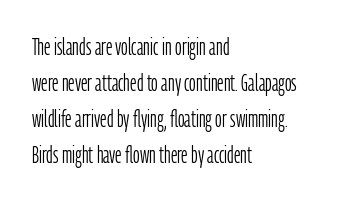
Q: Is the text bold? A: No.
Q: Is the text italic (slanted)? A: No, it is upright.
Q: Is the text underlined? A: No.
Q: How is the paragraph aligned? A: Left-aligned.
Q: Is the spacing between letters normal or unusually wide? A: Normal.
Q: Is the spacing between lines tight, normal or loose? A: Normal.
